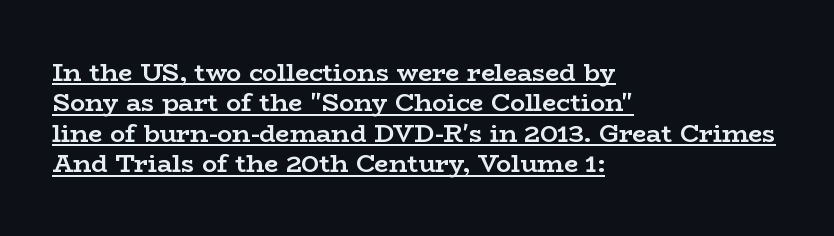
The image shows 25 px bold type, upright; set left-aligned, line spacing 1.22x, normal letter spacing, underlined.
